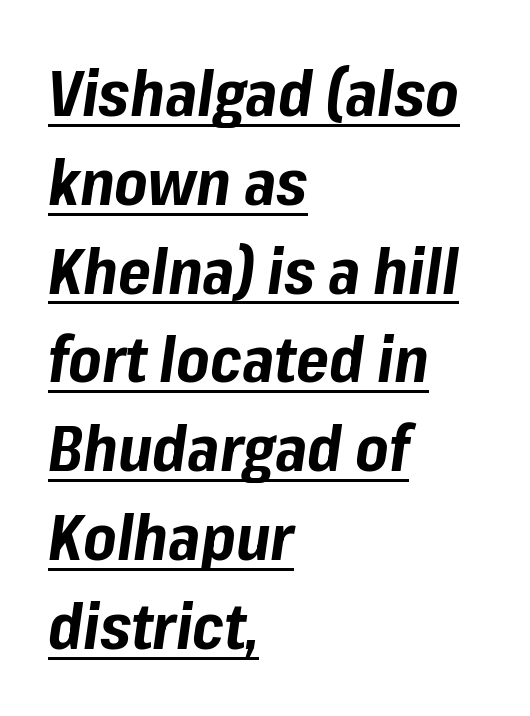
The image shows 63 px bold type, italic (leaning right); set left-aligned, normal line spacing (1.41x), normal letter spacing, underlined; low stroke contrast and a medium x-height.
